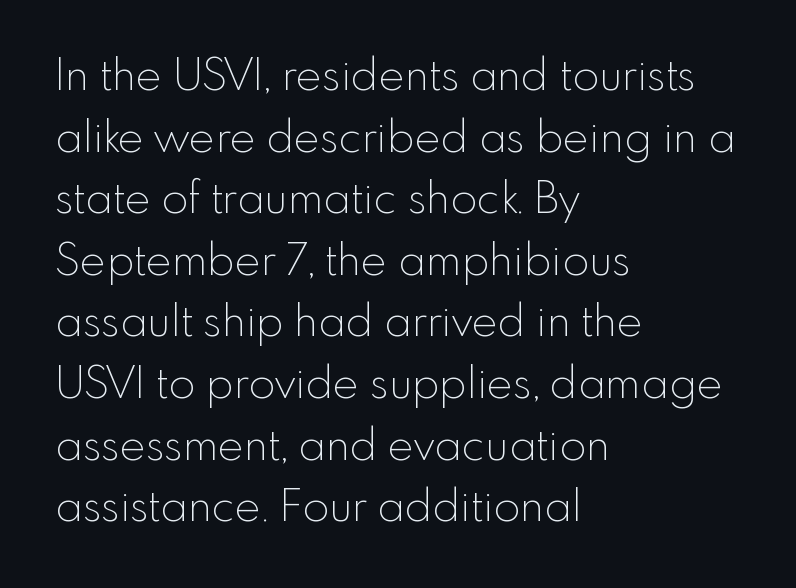
Q: Is the text bold? A: No.
Q: Is the text italic (slanted)? A: No, it is upright.
Q: Is the typeface a serif or a sans-serif typeface? A: Sans-serif.
Q: Is the text underlined? A: No.
Q: How is the paragraph aligned? A: Left-aligned.
Q: Is the spacing between letters normal or unusually wide? A: Normal.
Q: Is the spacing between lines tight, normal or loose? A: Normal.
Q: Width (condensed, normal, or wide)? A: Normal.
Q: x-height? A: Small.
Q: Monospaced? A: No.
